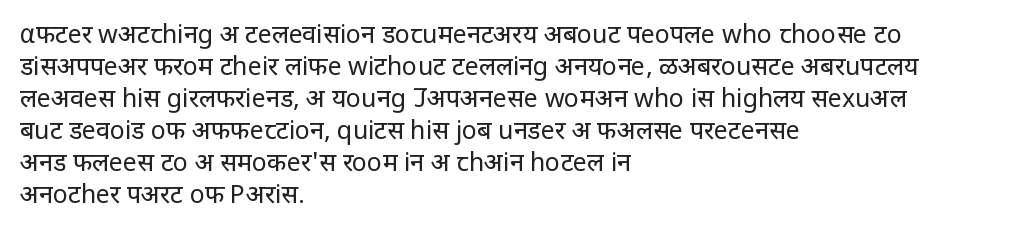
Glance below the letters and you will spot only blank space. The weight tops out at a normal text grade. Teacher's note: observe the even left margin — that is flush-left alignment. Interline gaps are of average width in this sample. In terms of posture, this sample is upright.
